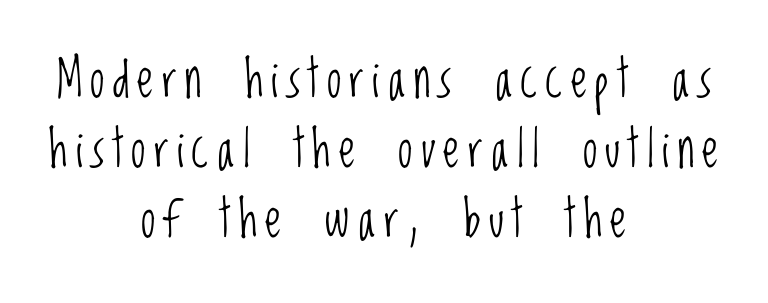
Weight class: somewhere from thin through regular. The font's upright variant was chosen for this text. Observe the absence of serifs on each vertical stroke in this sample. Do the characters align in a grid? No, the font is proportional. The gap between lines stays unmarked. Regarding leading, the lines here are spaced in the standard way.
